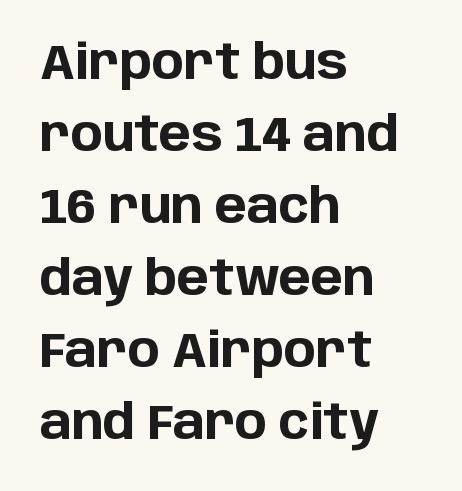
Q: Is the text bold? A: Yes.
Q: Is the text italic (slanted)? A: No, it is upright.
Q: Is the typeface a serif or a sans-serif typeface? A: Sans-serif.
Q: Is the text underlined? A: No.
Q: How is the paragraph aligned? A: Left-aligned.
Q: Is the spacing between letters normal or unusually wide? A: Normal.
Q: Is the spacing between lines tight, normal or loose? A: Normal.
Q: Width (condensed, normal, or wide)? A: Normal.
Q: Stroke contrast? A: Low.
Q: x-height? A: Large.
Q: Monospaced? A: No.
